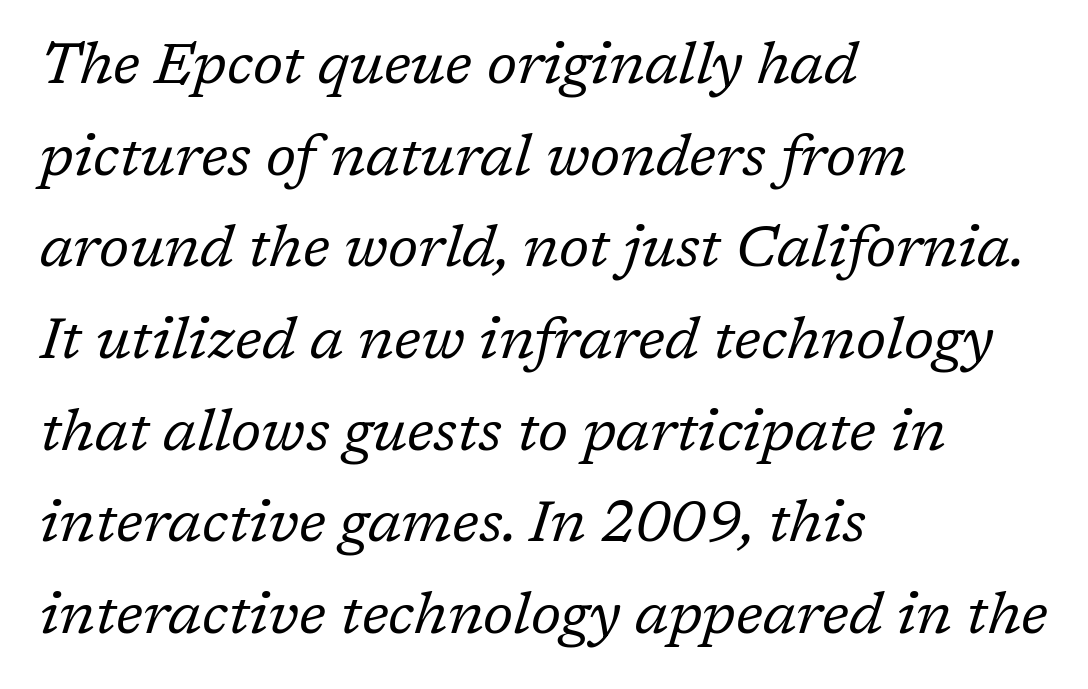
The image shows 58 px regular-weight serif type, italic (leaning right); set left-aligned, normal line spacing (1.58x), normal letter spacing, not underlined; low stroke contrast and a medium x-height.
